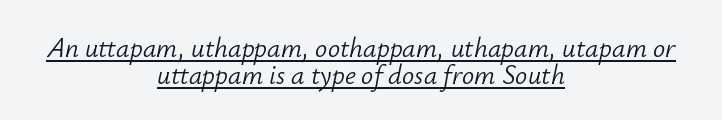
Q: Is the text bold? A: No.
Q: Is the text italic (slanted)? A: Yes, it leans right by about 12 degrees.
Q: Is the text underlined? A: Yes.
Q: How is the paragraph aligned? A: Centered.
Q: Is the spacing between letters normal or unusually wide? A: Normal.
Q: Is the spacing between lines tight, normal or loose? A: Tight.
